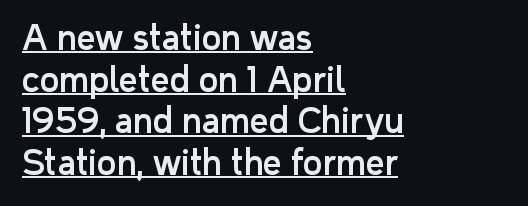
The image shows 33 px sans-serif type, upright; set left-aligned, normal line spacing (1.26x), normal letter spacing, underlined; low stroke contrast and a medium x-height.
